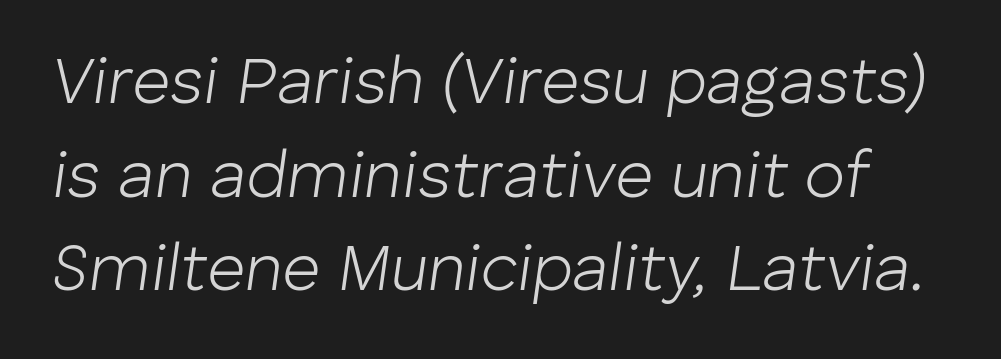
The image shows 66 px light type, italic (leaning right); set normal line spacing (1.42x), normal letter spacing, not underlined; low stroke contrast and a medium x-height.
